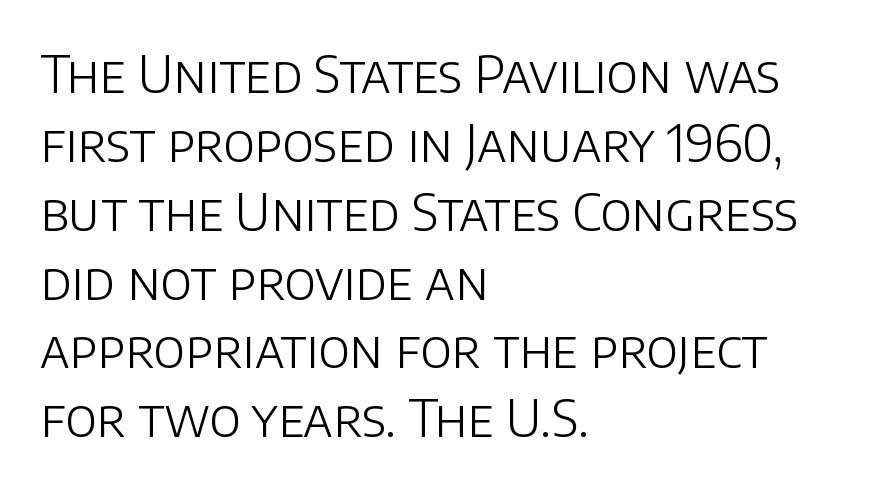
Q: Is the text bold? A: No.
Q: Is the text italic (slanted)? A: No, it is upright.
Q: Is the typeface a serif or a sans-serif typeface? A: Sans-serif.
Q: Is the text underlined? A: No.
Q: How is the paragraph aligned? A: Left-aligned.
Q: Is the spacing between letters normal or unusually wide? A: Normal.
Q: Is the spacing between lines tight, normal or loose? A: Normal.
Q: Width (condensed, normal, or wide)? A: Normal.
Q: Stroke contrast? A: Low.
Q: x-height? A: Large.
Q: Monospaced? A: No.
